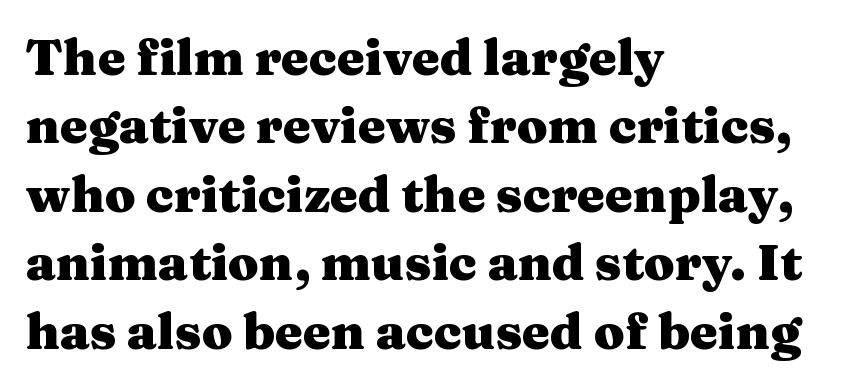
{"serif": "yes", "italic": "no", "bold": "yes", "weight": "heavy", "width": "wide", "stroke_contrast": "medium", "x_height": "medium", "monospaced": "no", "underline": "no", "align": "left", "line_spacing": "normal", "line_spacing_ratio": 1.37, "letter_spacing": "normal", "letter_spacing_em": 0.0, "glyph_px": 50}
